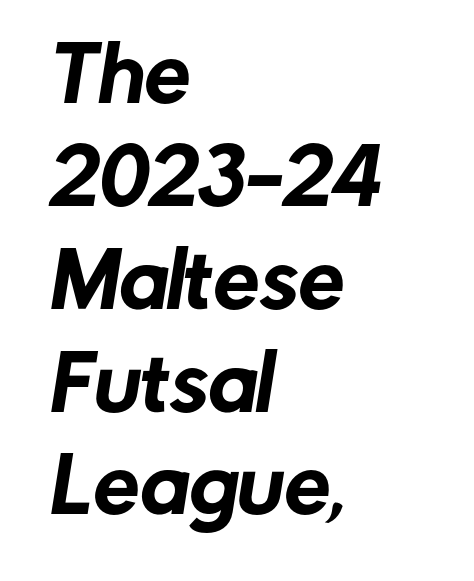
Q: Is the typeface a serif or a sans-serif typeface? A: Sans-serif.
Q: Is the text underlined? A: No.
Q: How is the paragraph aligned? A: Left-aligned.
Q: Is the spacing between letters normal or unusually wide? A: Normal.
Q: Is the spacing between lines tight, normal or loose? A: Normal.
Q: Width (condensed, normal, or wide)? A: Normal.
Q: Stroke contrast? A: Low.
Q: x-height? A: Medium.
Q: Monospaced? A: No.
